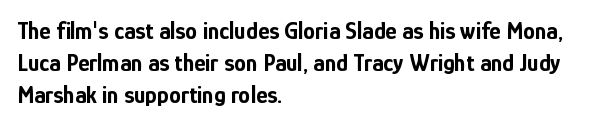
{"italic": "no", "bold": "yes", "underline": "no", "align": "left", "line_spacing": "normal", "line_spacing_ratio": 1.34, "letter_spacing": "normal", "letter_spacing_em": 0.0, "glyph_px": 24}
